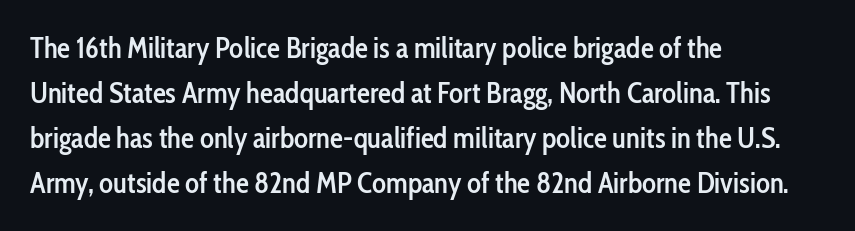
{"serif": "no", "italic": "no", "bold": "semi", "weight": "semibold", "width": "condensed", "stroke_contrast": "low", "x_height": "medium", "monospaced": "no", "underline": "no", "align": "left", "line_spacing": "normal", "line_spacing_ratio": 1.55, "letter_spacing": "normal", "letter_spacing_em": 0.0, "glyph_px": 29}
